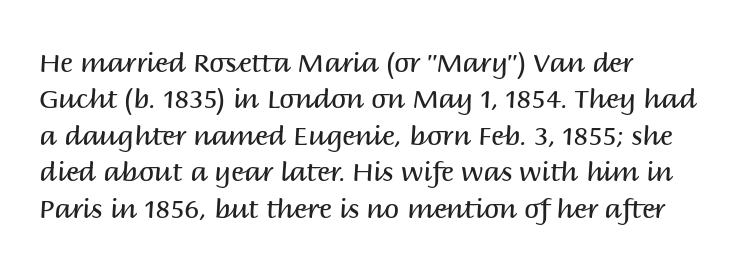
{"bold": "no", "underline": "no", "align": "left", "line_spacing": "normal", "line_spacing_ratio": 1.35, "letter_spacing": "normal", "letter_spacing_em": 0.0, "glyph_px": 27}
